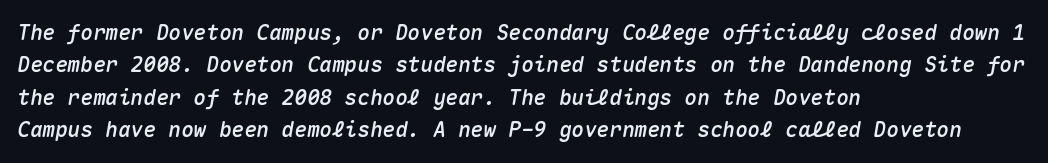
Q: Is the text italic (slanted)? A: Yes, it leans right by about 10 degrees.
Q: Is the text underlined? A: No.
Q: How is the paragraph aligned? A: Left-aligned.
Q: Is the spacing between letters normal or unusually wide? A: Normal.
Q: Is the spacing between lines tight, normal or loose? A: Normal.
